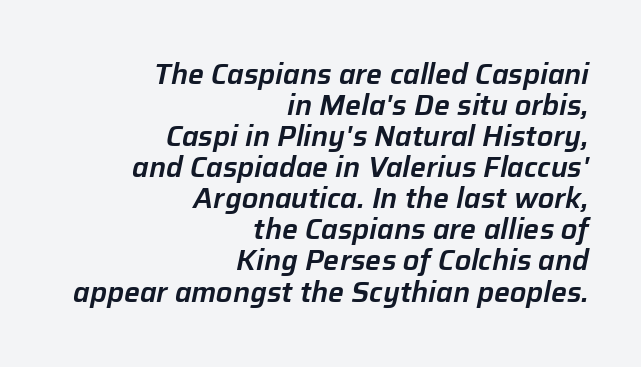
Q: Is the text italic (slanted)? A: Yes, it leans right by about 12 degrees.
Q: Is the text underlined? A: No.
Q: How is the paragraph aligned? A: Right-aligned.
Q: Is the spacing between letters normal or unusually wide? A: Normal.
Q: Is the spacing between lines tight, normal or loose? A: Tight.
Q: Width (condensed, normal, or wide)? A: Normal.
Q: Stroke contrast? A: Low.
Q: x-height? A: Medium.
Q: Monospaced? A: No.
